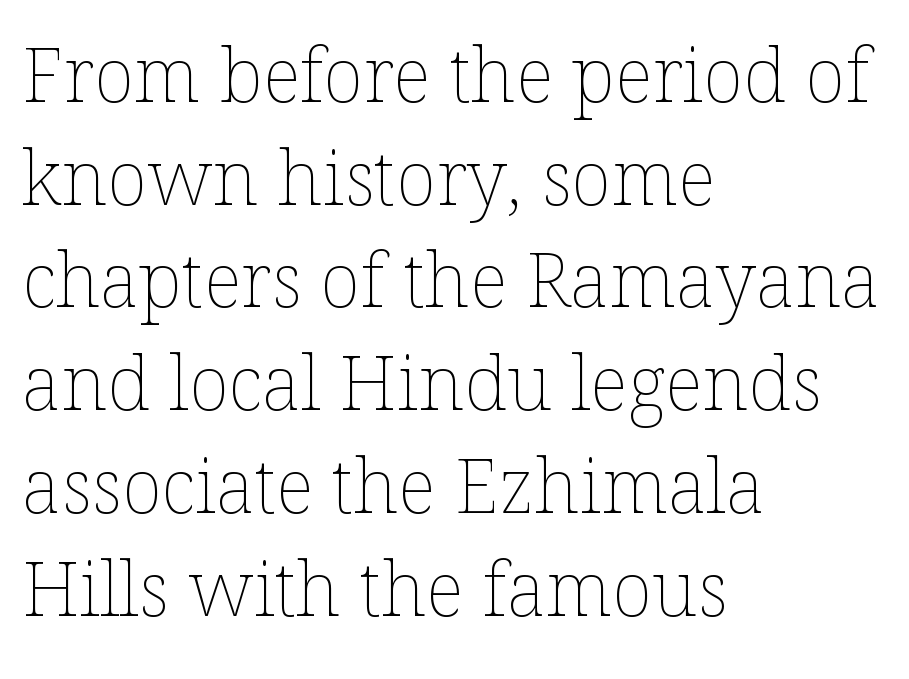
{"italic": "no", "bold": "no", "weight": "thin", "width": "normal", "stroke_contrast": "low", "x_height": "medium", "monospaced": "no", "underline": "no", "align": "left", "line_spacing": "normal", "line_spacing_ratio": 1.37, "letter_spacing": "normal", "letter_spacing_em": 0.0, "glyph_px": 75}
